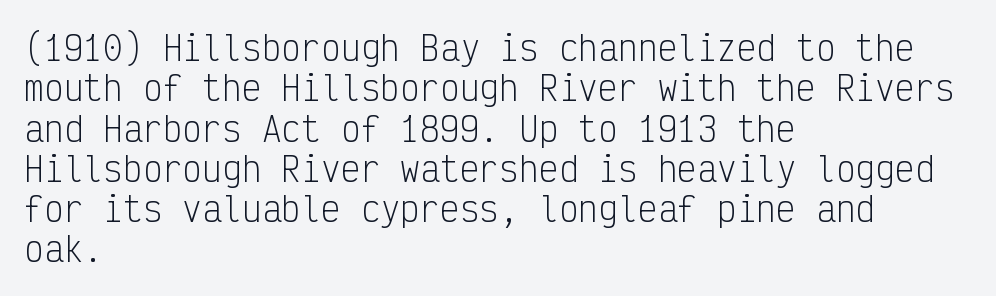
The image shows 33 px light, condensed sans-serif type, upright, monospaced; set left-aligned, line spacing 1.22x, normal letter spacing, not underlined; low stroke contrast and a medium x-height.
